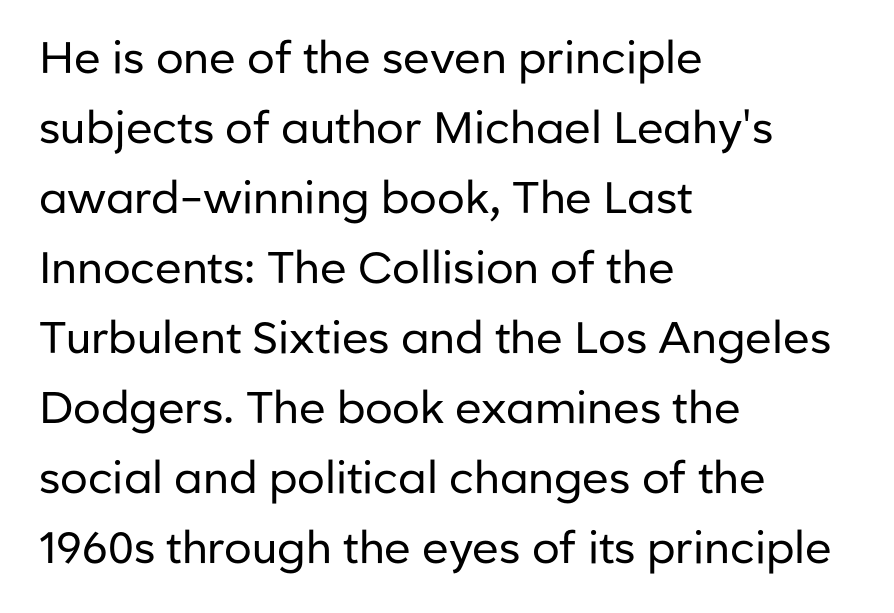
Q: Is the text bold? A: No.
Q: Is the text italic (slanted)? A: No, it is upright.
Q: Is the typeface a serif or a sans-serif typeface? A: Sans-serif.
Q: Is the text underlined? A: No.
Q: How is the paragraph aligned? A: Left-aligned.
Q: Is the spacing between letters normal or unusually wide? A: Normal.
Q: Is the spacing between lines tight, normal or loose? A: Normal.
Q: Width (condensed, normal, or wide)? A: Normal.
Q: Stroke contrast? A: Low.
Q: x-height? A: Medium.
Q: Monospaced? A: No.
